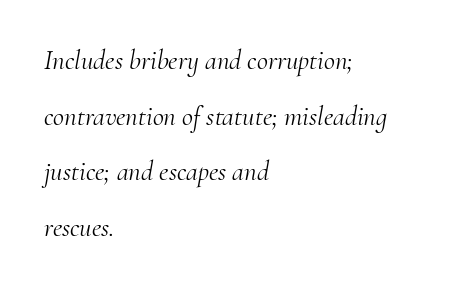
Caption: multi-line text, flush left, ragged right. You could fit nearly another row in the gap between these rows. Observe the ordinary spacing: letters are neighbours, not strangers. No word sits above an underline. Does the lettering tilt? It does — this is italic. The weight tops out at a normal text grade.
